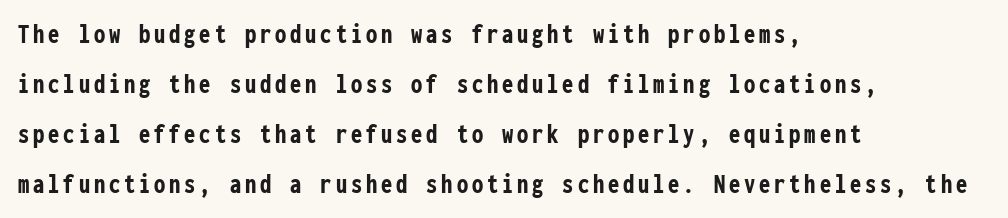
The image shows 28 px semibold, condensed sans-serif type, upright, monospaced; set left-aligned, line spacing 1.79x, not underlined; low stroke contrast and a medium x-height.
